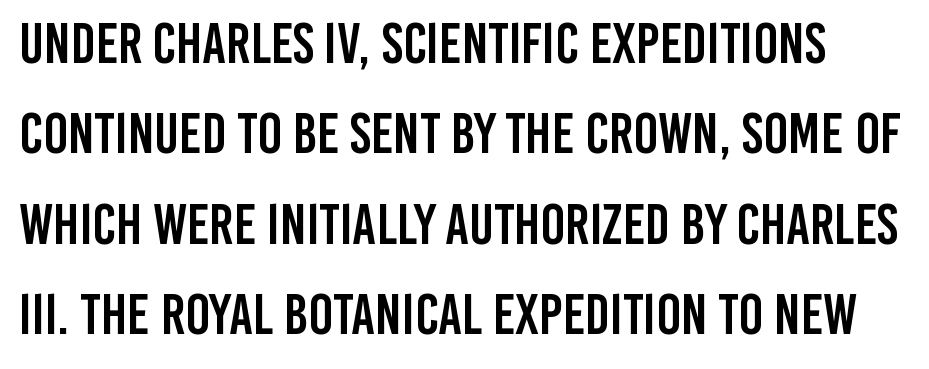
A roman cut, with each character standing at attention. This sample uses plain, unmodified letter spacing. Varying glyph widths throughout — classic text-font behaviour. Summary of vertical rhythm: regular, with standard interline spacing. These lines are composed in type without serifs. The zone under the glyphs is completely vacant.
